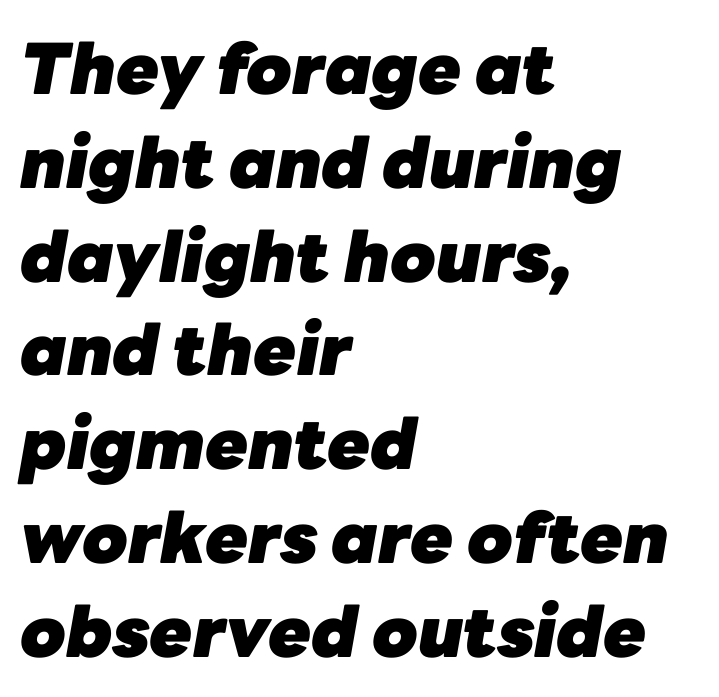
Q: Is the text bold? A: Yes.
Q: Is the text italic (slanted)? A: Yes, it leans right by about 10 degrees.
Q: Is the text underlined? A: No.
Q: How is the paragraph aligned? A: Left-aligned.
Q: Is the spacing between letters normal or unusually wide? A: Normal.
Q: Is the spacing between lines tight, normal or loose? A: Normal.
Q: Width (condensed, normal, or wide)? A: Normal.
Q: Stroke contrast? A: Low.
Q: x-height? A: Medium.
Q: Monospaced? A: No.
